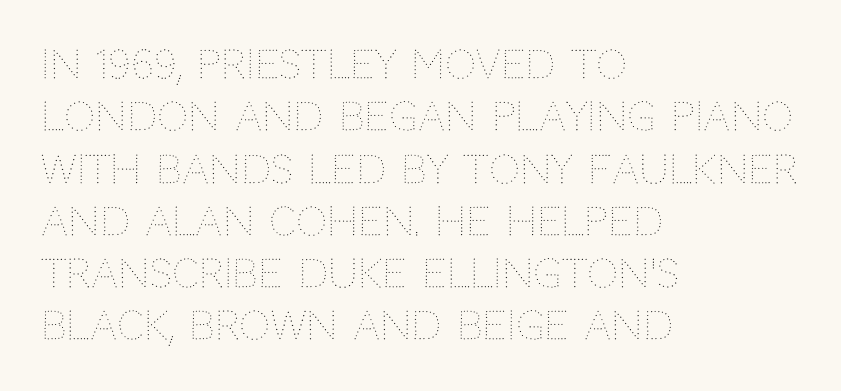
Does the copy run flush right? No — it runs flush left. Does the lettering tilt? It doesn't — this is upright. Only glyphs here, with clear space below each row. The cut favours lightness, reaching ordinary text weight at its darkest. The rendering uses natural spacing where letterforms have individual widths.
